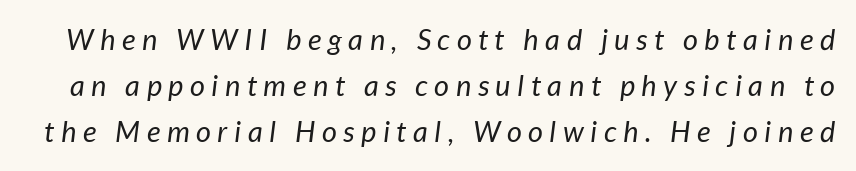
This rendering widens character spacing well past its baseline value. The letters advance in unequal steps, a hallmark of proportional type. The typeface has the unassuming heft of standard copy or less. No word sits above an underline. Emphasis-style slanted type is in use. The passage shown stacks its lines at a standard gap.
